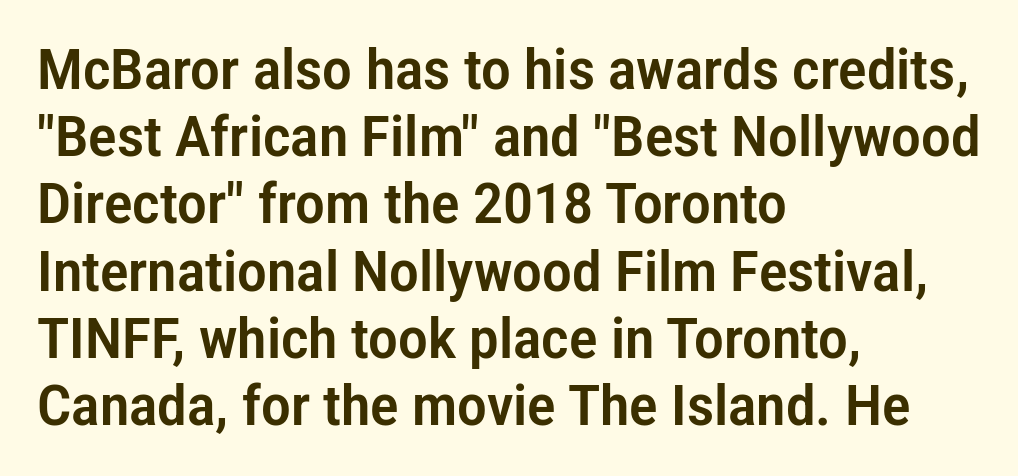
The image shows 56 px condensed sans-serif type, upright; set left-aligned, line spacing 1.2x, normal letter spacing, not underlined; low stroke contrast and a medium x-height.
